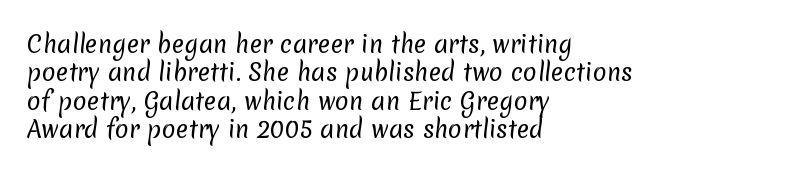
Q: Is the text bold? A: No.
Q: Is the text underlined? A: No.
Q: How is the paragraph aligned? A: Left-aligned.
Q: Is the spacing between letters normal or unusually wide? A: Normal.
